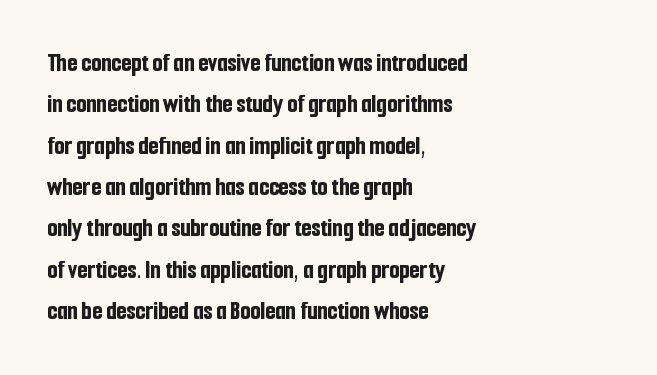
Descenders are the only things crossing below the line. Honestly, the row spacing looks completely unremarkable. The font is running at its bold setting. Inter-character spacing is left at the font's built-in metrics. Vertical strokes here are truly vertical.
